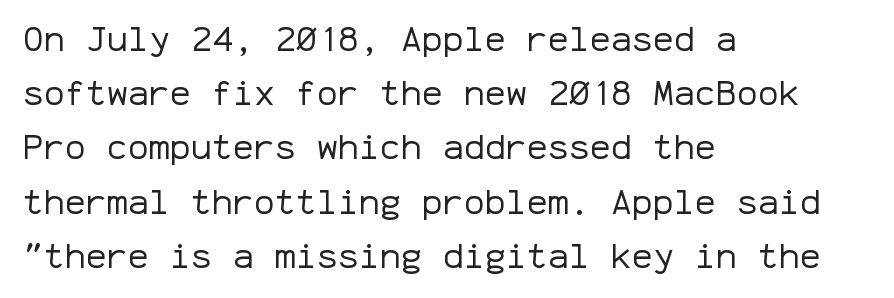
The image shows 35 px regular-weight sans-serif type, upright, monospaced; set left-aligned, normal line spacing (1.55x), normal letter spacing, not underlined; low stroke contrast and a medium x-height.
